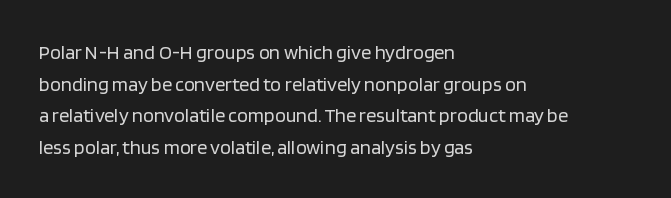
The image shows 20 px text type, upright; set left-aligned, normal line spacing (1.58x), normal letter spacing, not underlined.
